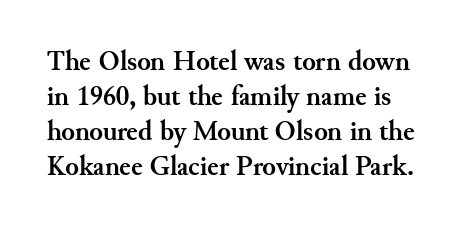
{"serif": "yes", "italic": "no", "bold": "yes", "weight": "semibold", "width": "normal", "stroke_contrast": "medium", "x_height": "small", "monospaced": "no", "underline": "no", "line_spacing": "normal", "line_spacing_ratio": 1.25, "letter_spacing": "normal", "letter_spacing_em": 0.0, "glyph_px": 28}
